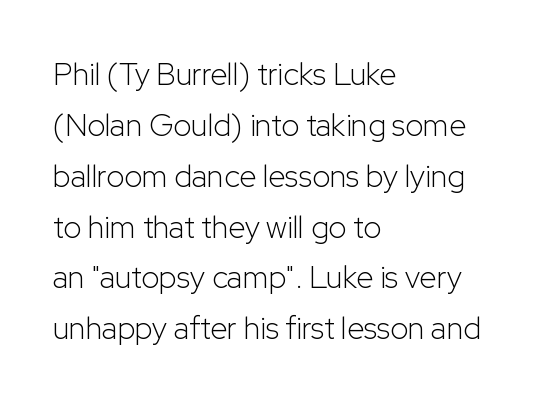
The image shows 31 px light sans-serif type, upright; set left-aligned, normal line spacing (1.64x), normal letter spacing, not underlined; low stroke contrast and a medium x-height.
